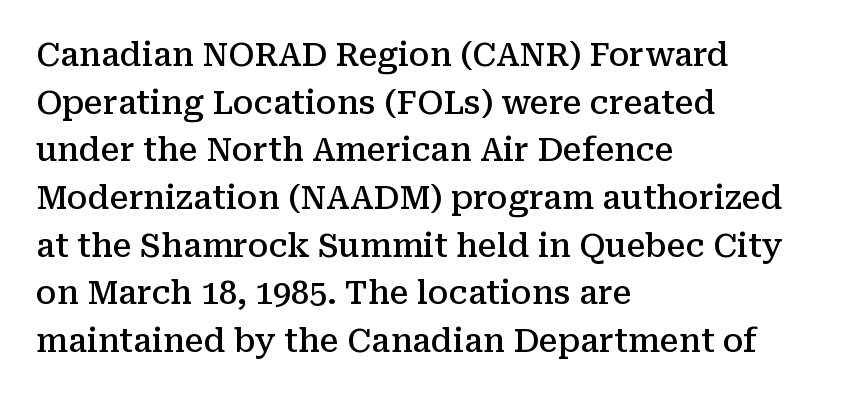
The image shows 32 px semibold serif type, upright; set left-aligned, normal line spacing (1.49x), normal letter spacing, not underlined; medium stroke contrast and a medium x-height.
